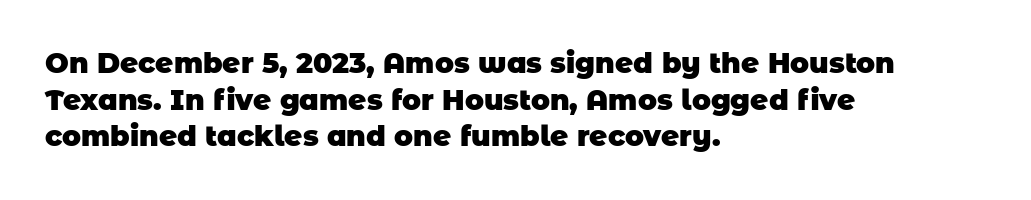
Q: Is the text bold? A: Yes.
Q: Is the typeface a serif or a sans-serif typeface? A: Sans-serif.
Q: Is the text underlined? A: No.
Q: How is the paragraph aligned? A: Left-aligned.
Q: Is the spacing between letters normal or unusually wide? A: Normal.
Q: Is the spacing between lines tight, normal or loose? A: Normal.
Q: Width (condensed, normal, or wide)? A: Normal.
Q: Stroke contrast? A: Low.
Q: x-height? A: Large.
Q: Monospaced? A: No.
